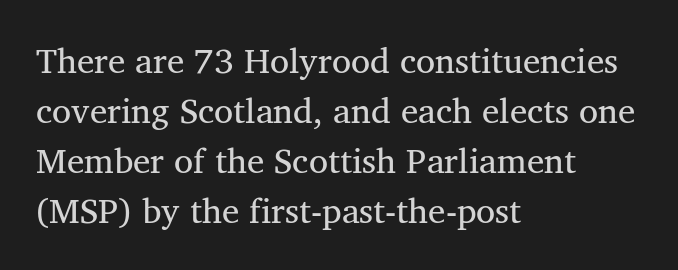
Q: Is the typeface a serif or a sans-serif typeface? A: Serif.
Q: Is the text underlined? A: No.
Q: How is the paragraph aligned? A: Left-aligned.
Q: Is the spacing between letters normal or unusually wide? A: Normal.
Q: Is the spacing between lines tight, normal or loose? A: Normal.
Q: Width (condensed, normal, or wide)? A: Normal.
Q: Stroke contrast? A: Medium.
Q: x-height? A: Medium.
Q: Monospaced? A: No.
